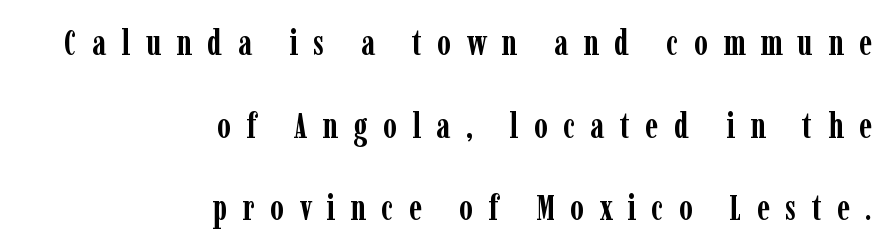
The image shows 35 px semibold, condensed serif type, upright; set right-aligned, loose line spacing (2.36x), unusually wide letter spacing (+0.44 em), not underlined; low stroke contrast and a medium x-height.
